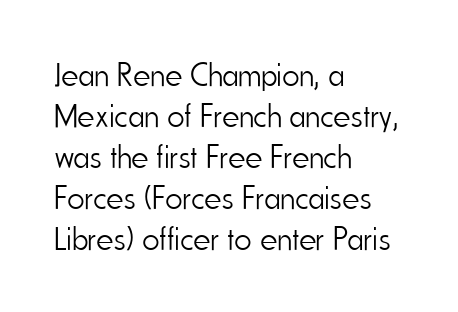
Words float on clear page, feet unadorned. Caption: face not bold, strokes unweighted. Note: no serifs on the glyphs. The lines are quadded left. The letters stand upright; this is a roman face. Varying glyph widths throughout — classic text-font behaviour.
